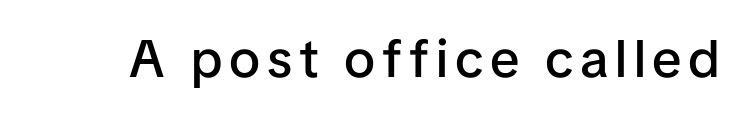
The zone under the glyphs is completely vacant. Varying glyph widths throughout — classic text-font behaviour. You can tell it's not italic because the verticals are truly vertical. Look at the stroke-to-counter ratio: somewhat heavy, a semibold.
